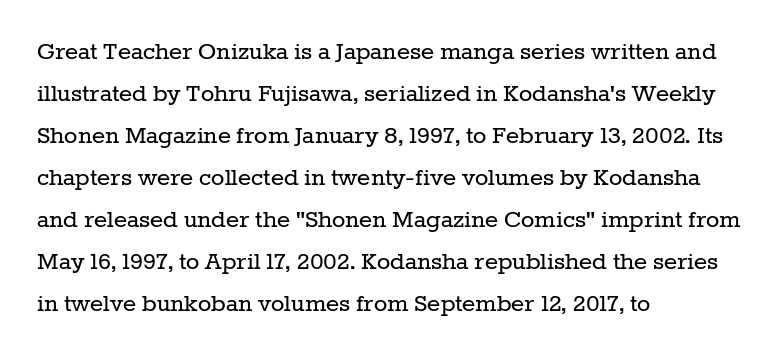
{"serif": "yes", "italic": "no", "bold": "no", "weight": "regular", "width": "normal", "stroke_contrast": "low", "x_height": "medium", "monospaced": "no", "underline": "no", "align": "left", "line_spacing": "normal", "line_spacing_ratio": 1.5, "letter_spacing": "normal", "letter_spacing_em": 0.0, "glyph_px": 28}
